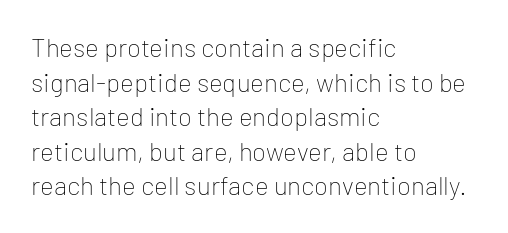
No chunkiness to these letters — they're not bold. A classic flush-left, rag-right setting is used for this passage. One glance says typical: line gaps are just what's usual. The letters sit at their default tracking, neither squeezed nor spread.
